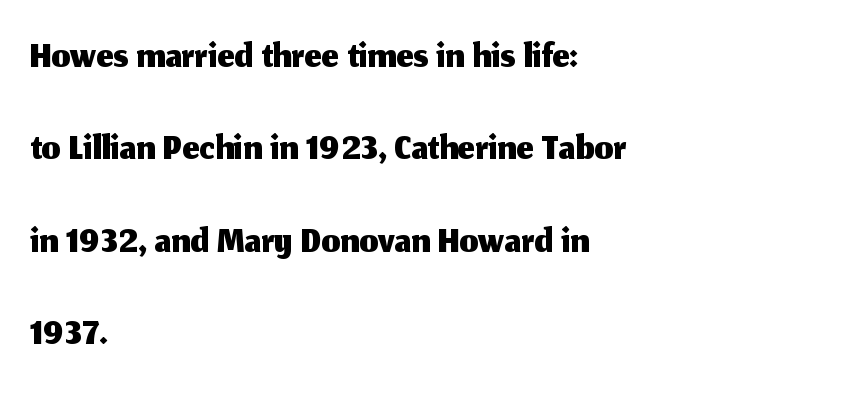
Varying glyph widths throughout — classic text-font behaviour. Normally led — the rows are evenly, conventionally spaced. The glyphs are unaccompanied by any horizontal stroke below them. Caption: multi-line text, flush left, ragged right.
